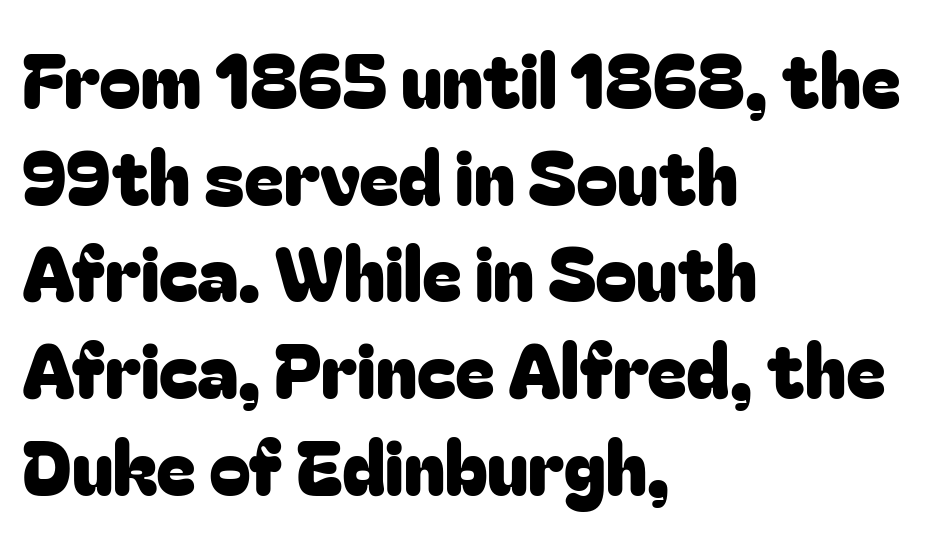
The text was rendered using a sans face with plain stroke endings. Horizontal alignment here is leftward, the default for most running prose. The vertical gap from one line to the next is medium. This rendering features lettering with no underline. The rendering uses natural spacing where letterforms have individual widths. This is the regular roman posture of the typeface.
